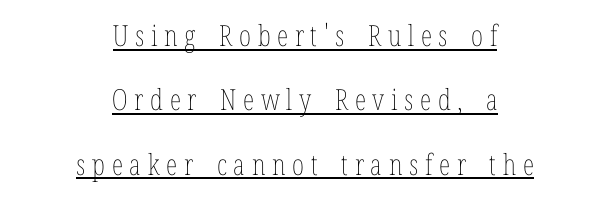
The image shows 29 px thin, condensed type, upright; set centered, loose line spacing (2.22x), unusually wide letter spacing (+0.23 em), underlined; low stroke contrast and a medium x-height.
